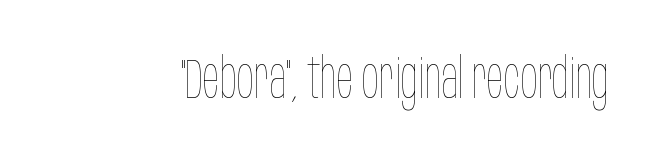
The line texture is even and compact thanks to regular tracking. The glyphs are unaccompanied by any horizontal stroke below them. Is this a fixed-width face? No — the glyphs have proportional, varying widths. Is there any slant? The stems are plumb. No chunkiness to these letters — they're not bold.
